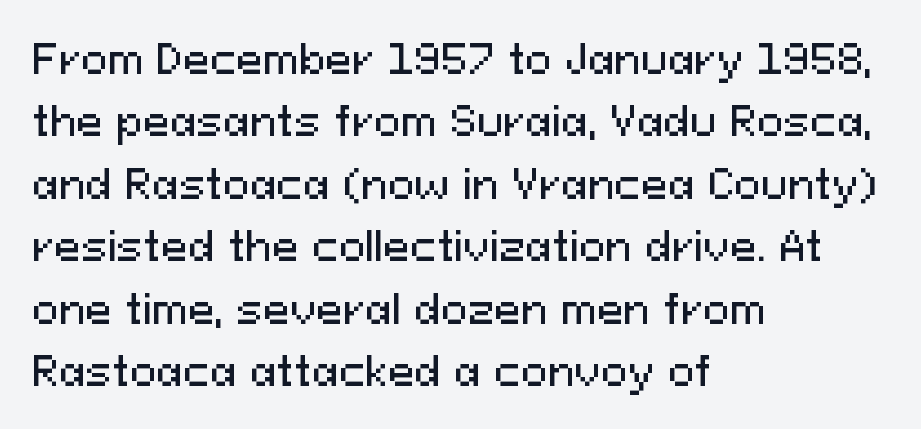
The image shows 40 px sans-serif type, upright; set left-aligned, normal line spacing (1.56x), normal letter spacing, not underlined; medium stroke contrast and a medium x-height.
